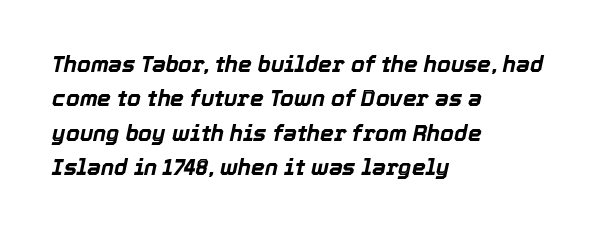
The image shows 22 px bold type, italic (leaning right); set left-aligned, normal line spacing (1.56x), normal letter spacing, not underlined.
